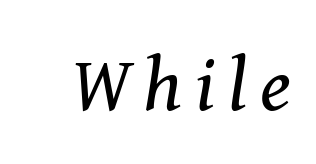
{"serif": "yes", "italic": "yes", "lean": "right", "slant_degrees": 8, "bold": "no", "weight": "regular", "width": "normal", "stroke_contrast": "medium", "x_height": "medium", "monospaced": "no", "underline": "no", "glyph_px": 77}
